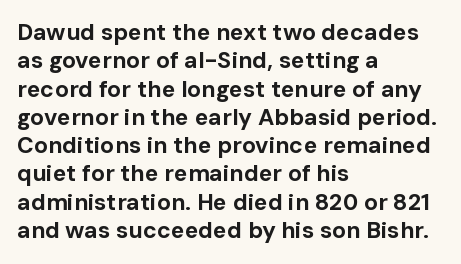
{"italic": "no", "bold": "yes", "underline": "no", "align": "left", "line_spacing_ratio": 1.23, "letter_spacing": "normal", "letter_spacing_em": 0.0, "glyph_px": 23}
